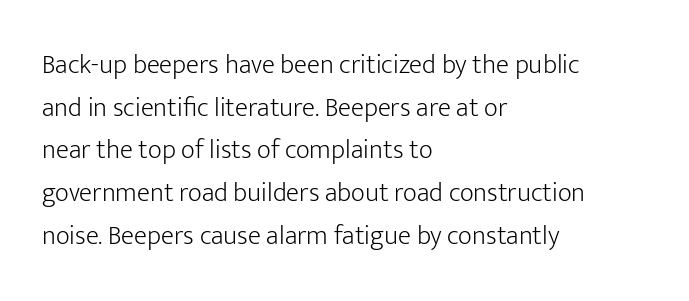
The image shows 27 px text type, upright; set left-aligned, normal line spacing (1.58x), normal letter spacing, not underlined.
